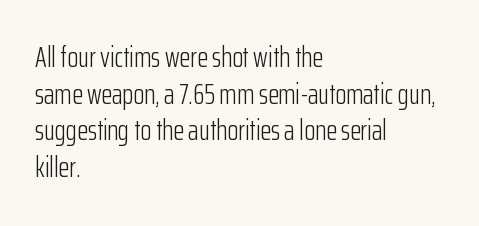
The image shows 28 px light, condensed sans-serif type, upright; set left-aligned, normal line spacing (1.31x), normal letter spacing, not underlined; low stroke contrast and a medium x-height.
